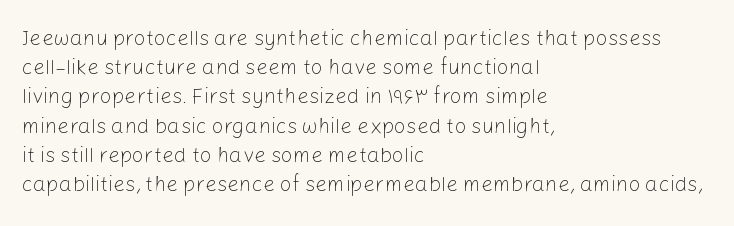
Q: Is the text bold? A: No.
Q: Is the text italic (slanted)? A: No, it is upright.
Q: Is the text underlined? A: No.
Q: How is the paragraph aligned? A: Left-aligned.
Q: Is the spacing between letters normal or unusually wide? A: Normal.
Q: Is the spacing between lines tight, normal or loose? A: Normal.
